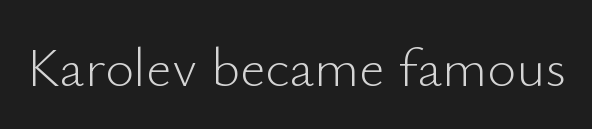
{"serif": "no", "italic": "no", "bold": "no", "weight": "light", "width": "normal", "stroke_contrast": "low", "x_height": "small", "monospaced": "no", "underline": "no", "letter_spacing": "normal", "letter_spacing_em": 0.0, "glyph_px": 56}
